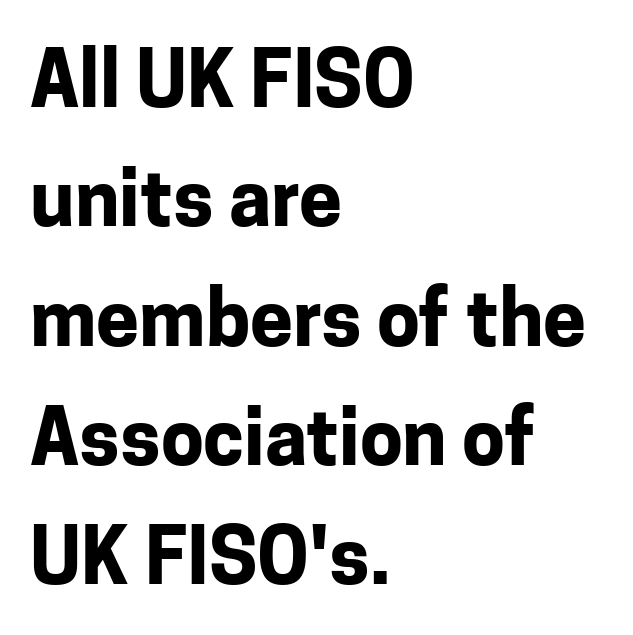
The image shows 77 px bold sans-serif type, upright; set left-aligned, normal line spacing (1.55x), normal letter spacing, not underlined; low stroke contrast and a medium x-height.
